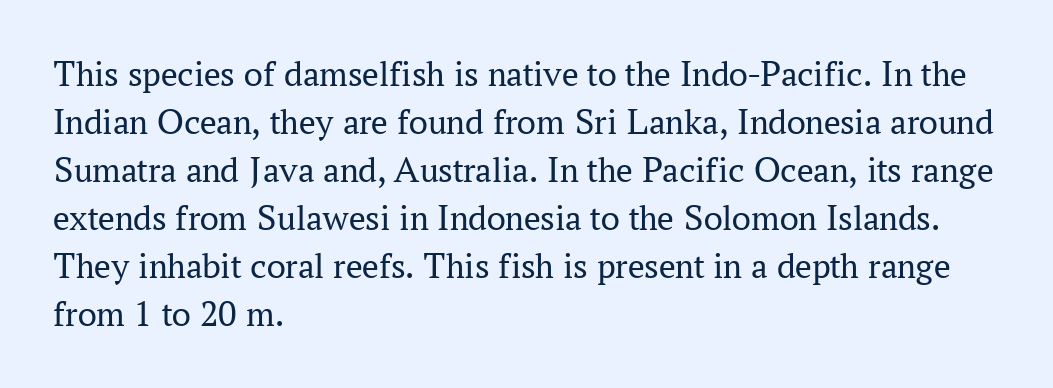
The image shows 37 px regular-weight serif type, upright; set left-aligned, normal line spacing (1.3x), normal letter spacing, not underlined; medium stroke contrast and a medium x-height.
